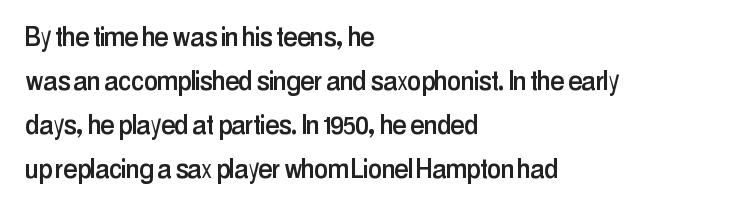
Whoever set this chose a conventional vertical rhythm. Characters remain perfectly vertical along every line. The text was rendered using a sans face with plain stroke endings. If you drew a ruler down the left edge, every line would touch it.
